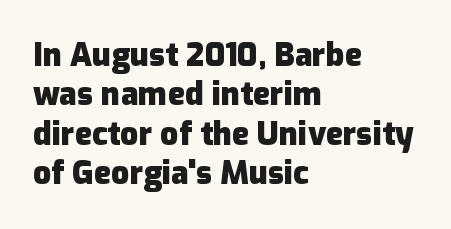
Q: Is the text bold? A: Yes.
Q: Is the text italic (slanted)? A: No, it is upright.
Q: Is the typeface a serif or a sans-serif typeface? A: Sans-serif.
Q: Is the text underlined? A: No.
Q: How is the paragraph aligned? A: Left-aligned.
Q: Is the spacing between letters normal or unusually wide? A: Normal.
Q: Width (condensed, normal, or wide)? A: Normal.
Q: Stroke contrast? A: Low.
Q: x-height? A: Medium.
Q: Monospaced? A: No.
